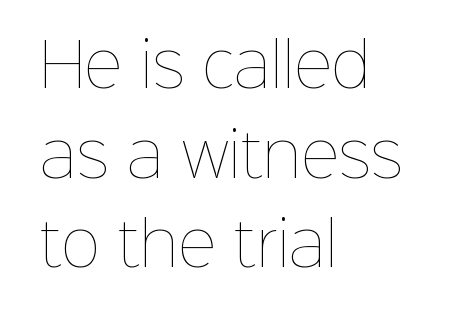
Q: Is the text bold? A: No.
Q: Is the text italic (slanted)? A: No, it is upright.
Q: Is the text underlined? A: No.
Q: How is the paragraph aligned? A: Left-aligned.
Q: Is the spacing between letters normal or unusually wide? A: Normal.
Q: Is the spacing between lines tight, normal or loose? A: Normal.
Q: Width (condensed, normal, or wide)? A: Normal.
Q: Stroke contrast? A: Low.
Q: x-height? A: Medium.
Q: Monospaced? A: No.
